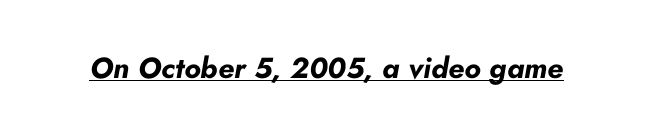
{"italic": "yes", "lean": "right", "slant_degrees": 10, "bold": "yes", "weight": "bold", "width": "normal", "stroke_contrast": "low", "x_height": "small", "monospaced": "no", "underline": "yes", "letter_spacing": "normal", "letter_spacing_em": 0.0, "glyph_px": 29}
